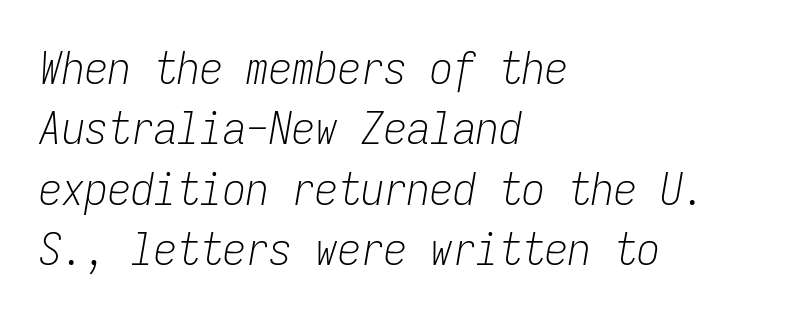
{"italic": "yes", "lean": "right", "slant_degrees": 9, "bold": "no", "weight": "light", "width": "condensed", "stroke_contrast": "low", "x_height": "medium", "monospaced": "yes", "underline": "no", "align": "left", "line_spacing": "normal", "line_spacing_ratio": 1.31, "letter_spacing": "normal", "letter_spacing_em": 0.0, "glyph_px": 46}
